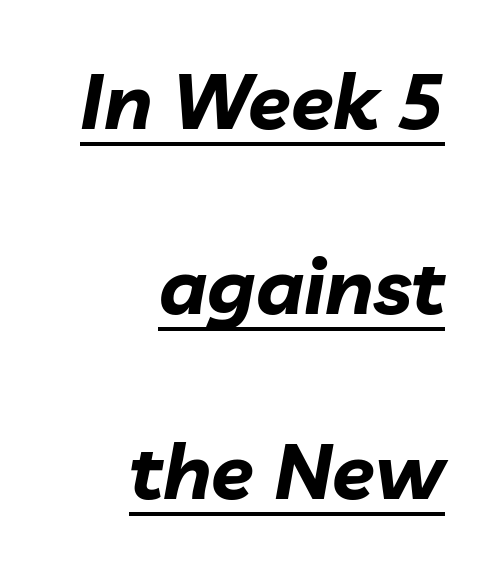
One-word summary of the alignment: right. These lines keep a tight, regular rhythm from letter to letter. Note the varied advance widths — an 'i' is clearly narrower than an 'm'. The line-height multiplier appears high, well above default.
